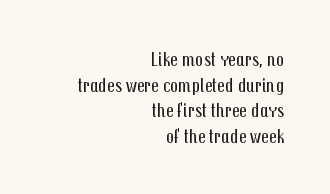
The image shows 20 px text type, upright; set right-aligned, normal line spacing (1.28x), normal letter spacing, not underlined.
